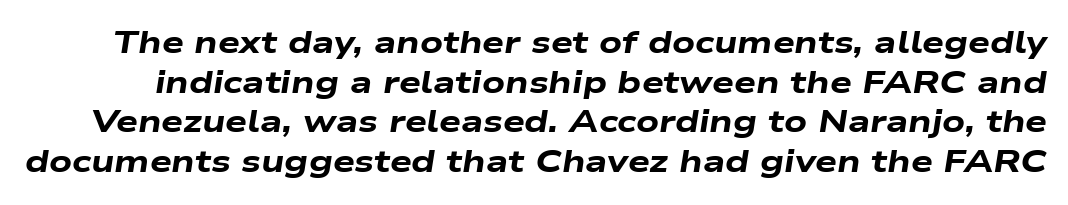
A dark, heavy texture on the line: the type is bold. The letters advance in unequal steps, a hallmark of proportional type. Summary of vertical rhythm: regular, with standard interline spacing. Look at the tracking — it's just the regular setting, nothing added. When letters slant like this, we call the style italic. The gap between lines stays unmarked.
